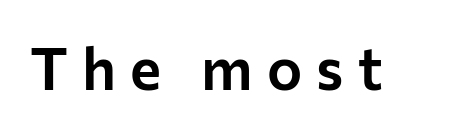
No italicization has been applied; the sample stays upright. Quick note: underline off. Note: no serifs on the glyphs. Each letter keeps its own natural width here, so spacing adapts to shape. Between one letter and the next there's a generous, obvious gap.
